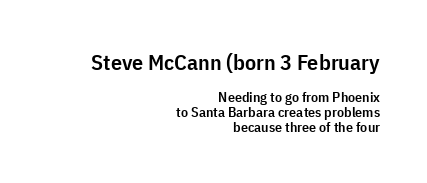
The image shows 22 px text type, upright; set right-aligned, tight line spacing (1.04x), normal letter spacing, not underlined; the first (top) block is 1.57x larger.
